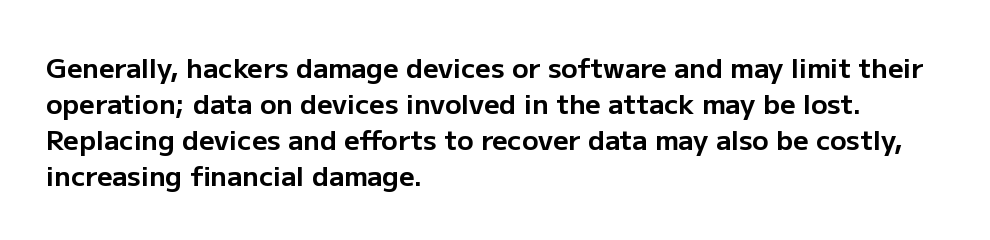
The image shows 27 px bold type, upright; set left-aligned, normal line spacing (1.33x), normal letter spacing, not underlined.
